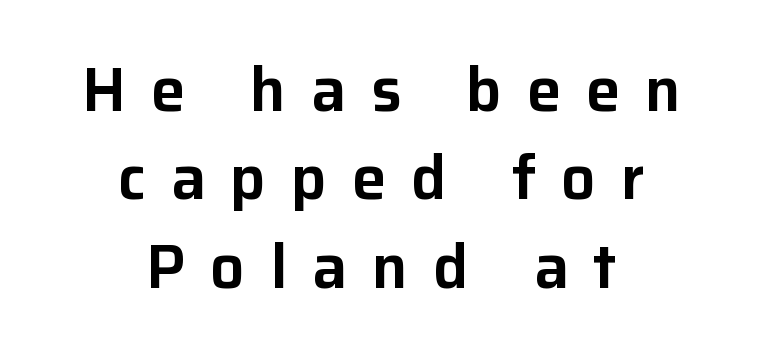
Caption: multi-line text, centered on the measure. A typesetter would call this heavily tracked-out type. Look at the bottom of the vertical strokes: they stop flat, with no serifs. Varying glyph widths throughout — classic text-font behaviour.
